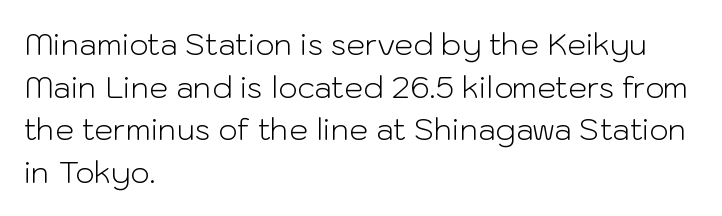
Unlike italic type, these characters show no tilt at all. Reading down the block, your eye returns to a fixed left position each line. The horizontal fit of the characters is conventional and even. Character widths vary here, with narrow letters taking less room than wide ones.
